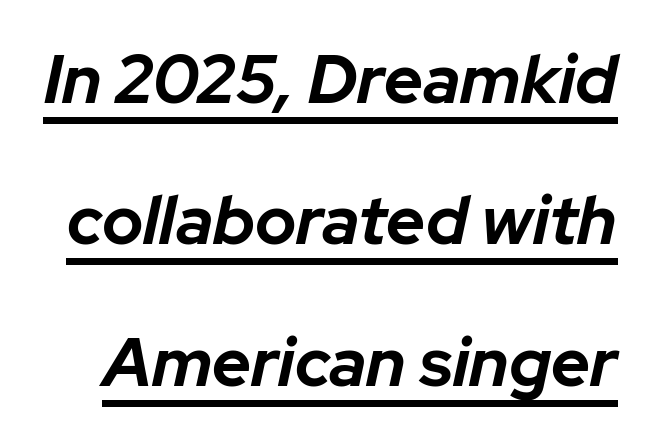
The passage shown is typed in a proportional face where columns would drift. The rendered words wear a rule along their underside. In terms of posture, this sample is oblique. Caption: bold face, heavy strokes.
